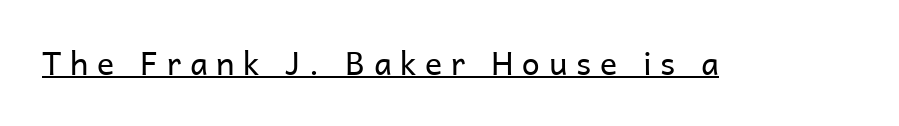
{"serif": "no", "italic": "no", "bold": "no", "weight": "regular", "width": "normal", "stroke_contrast": "low", "x_height": "medium", "monospaced": "no", "underline": "yes", "letter_spacing": "wide", "letter_spacing_em": 0.27, "glyph_px": 32}
